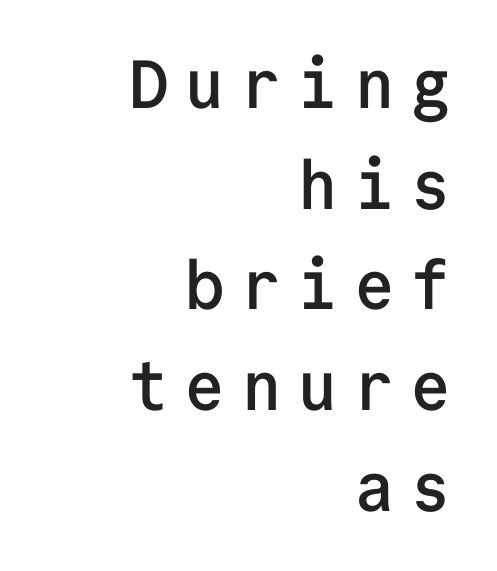
Q: Is the text bold? A: Semi-bold.
Q: Is the text italic (slanted)? A: No, it is upright.
Q: Is the typeface a serif or a sans-serif typeface? A: Sans-serif.
Q: Is the text underlined? A: No.
Q: How is the paragraph aligned? A: Right-aligned.
Q: Is the spacing between letters normal or unusually wide? A: Unusually wide.
Q: Is the spacing between lines tight, normal or loose? A: Normal.
Q: Width (condensed, normal, or wide)? A: Normal.
Q: Stroke contrast? A: Low.
Q: x-height? A: Medium.
Q: Monospaced? A: Yes.
